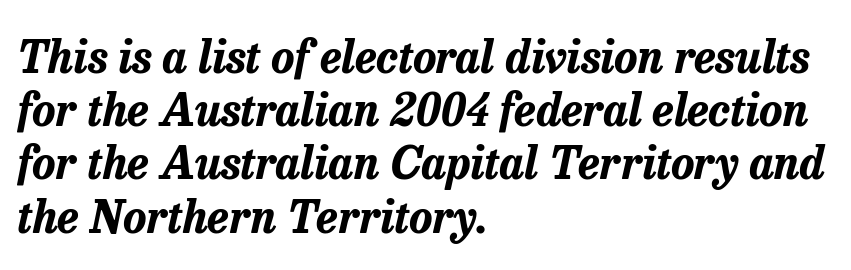
{"italic": "yes", "lean": "right", "slant_degrees": 13, "bold": "yes", "weight": "bold", "width": "normal", "stroke_contrast": "low", "x_height": "medium", "monospaced": "no", "underline": "no", "align": "left", "line_spacing_ratio": 1.21, "letter_spacing": "normal", "letter_spacing_em": 0.0, "glyph_px": 44}
